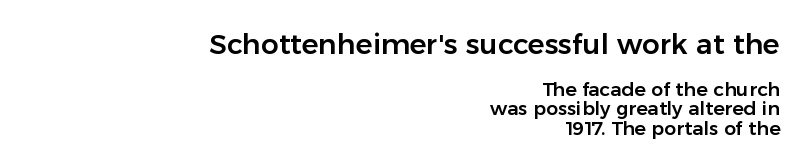
{"serif": "no", "italic": "no", "width": "normal", "stroke_contrast": "low", "x_height": "medium", "monospaced": "no", "underline": "no", "align": "right", "line_spacing": "tight", "line_spacing_ratio": 1.02, "letter_spacing": "normal", "letter_spacing_em": 0.0, "larger_block": "first", "size_ratio": 1.47, "glyph_px": 28}
